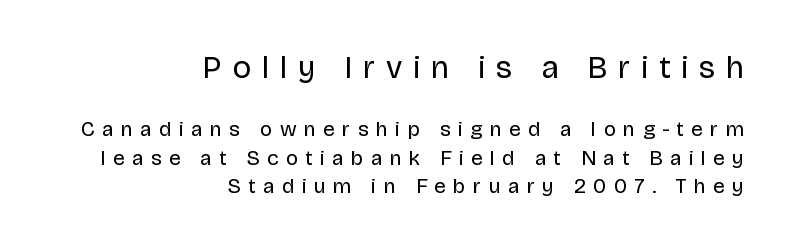
Q: Is the text bold? A: No.
Q: Is the text italic (slanted)? A: No, it is upright.
Q: Is the typeface a serif or a sans-serif typeface? A: Sans-serif.
Q: Is the text underlined? A: No.
Q: How is the paragraph aligned? A: Right-aligned.
Q: Is the spacing between letters normal or unusually wide? A: Unusually wide.
Q: Is the spacing between lines tight, normal or loose? A: Normal.
Q: Which block of text is set in a larger size, the first (top) or the second (bottom)? A: The first (top) one.
Q: Width (condensed, normal, or wide)? A: Normal.
Q: Stroke contrast? A: Low.
Q: x-height? A: Large.
Q: Monospaced? A: No.
